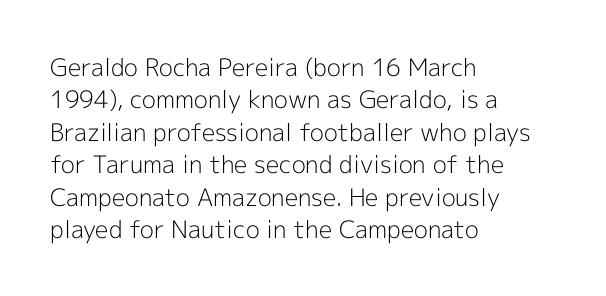
{"italic": "no", "bold": "no", "underline": "no", "align": "left", "line_spacing": "normal", "line_spacing_ratio": 1.35, "letter_spacing": "normal", "letter_spacing_em": 0.0, "glyph_px": 24}
